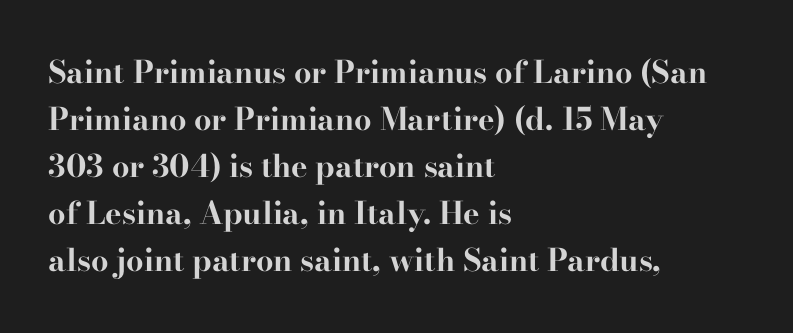
{"serif": "yes", "italic": "no", "bold": "yes", "weight": "bold", "width": "wide", "stroke_contrast": "high", "x_height": "small", "monospaced": "no", "underline": "no", "align": "left", "line_spacing": "normal", "line_spacing_ratio": 1.52, "letter_spacing": "normal", "letter_spacing_em": 0.0, "glyph_px": 31}
